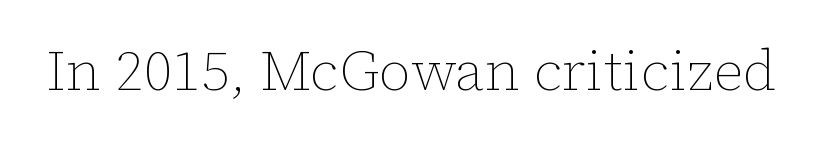
{"italic": "no", "bold": "no", "weight": "thin", "width": "normal", "stroke_contrast": "low", "x_height": "medium", "monospaced": "no", "underline": "no", "letter_spacing": "normal", "letter_spacing_em": 0.0, "glyph_px": 56}
